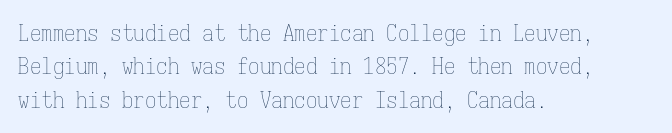
Q: Is the text bold? A: No.
Q: Is the text italic (slanted)? A: No, it is upright.
Q: Is the text underlined? A: No.
Q: How is the paragraph aligned? A: Left-aligned.
Q: Is the spacing between letters normal or unusually wide? A: Normal.
Q: Is the spacing between lines tight, normal or loose? A: Normal.
